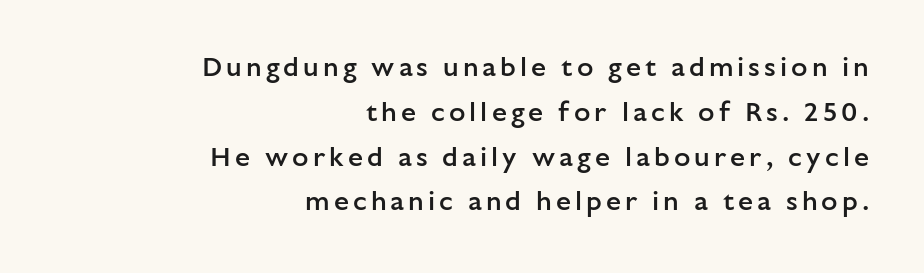
A student would call this right alignment; a typographer would say flush right, rag left. Unlike italic type, these characters show no tilt at all. Rows of type keep a routine distance in the vertical direction. Underline: absent. Bold? Not quite — semibold, heavier than regular but stopping short.
